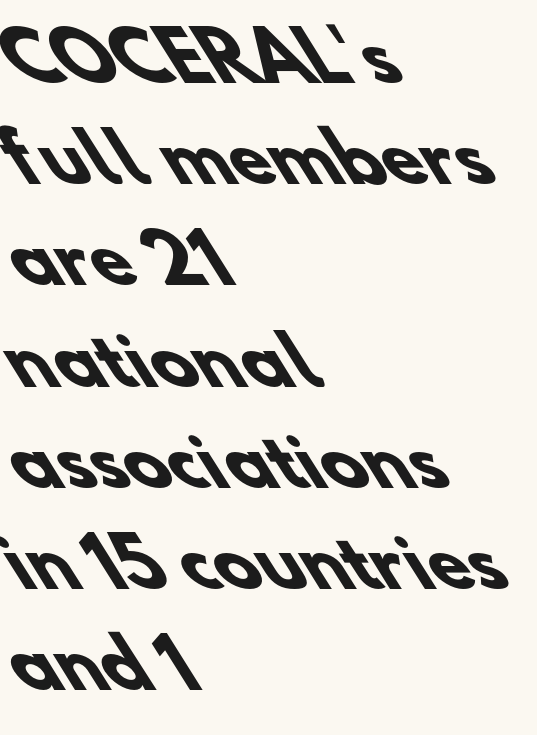
{"serif": "no", "bold": "yes", "weight": "heavy", "width": "normal", "stroke_contrast": "low", "x_height": "small", "monospaced": "no", "underline": "no", "align": "left", "line_spacing": "normal", "line_spacing_ratio": 1.51, "letter_spacing": "normal", "letter_spacing_em": 0.0, "glyph_px": 67}
